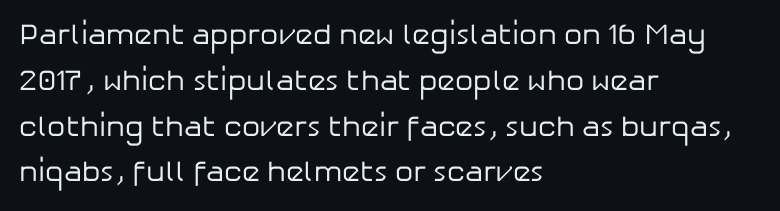
The image shows 29 px regular-weight sans-serif type, upright; set left-aligned, normal line spacing (1.58x), normal letter spacing, not underlined; low stroke contrast and a medium x-height.
